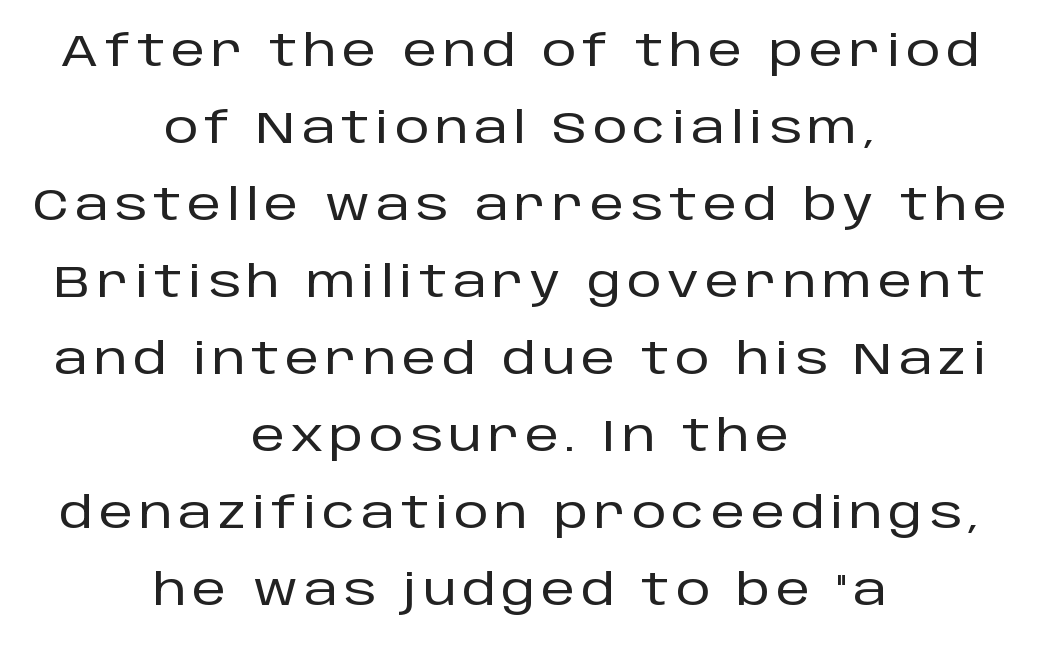
Q: Is the text italic (slanted)? A: No, it is upright.
Q: Is the typeface a serif or a sans-serif typeface? A: Sans-serif.
Q: Is the text underlined? A: No.
Q: How is the paragraph aligned? A: Centered.
Q: Width (condensed, normal, or wide)? A: Normal.
Q: Stroke contrast? A: Low.
Q: x-height? A: Large.
Q: Monospaced? A: No.
